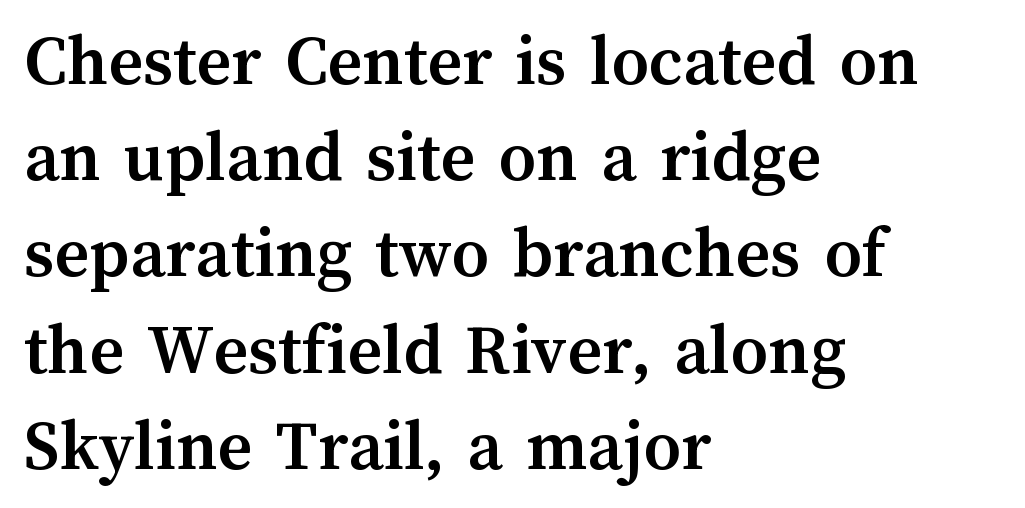
{"italic": "no", "bold": "yes", "weight": "semibold", "width": "normal", "stroke_contrast": "medium", "x_height": "medium", "monospaced": "no", "underline": "no", "align": "left", "line_spacing": "normal", "line_spacing_ratio": 1.3, "letter_spacing": "normal", "letter_spacing_em": 0.0, "glyph_px": 74}
